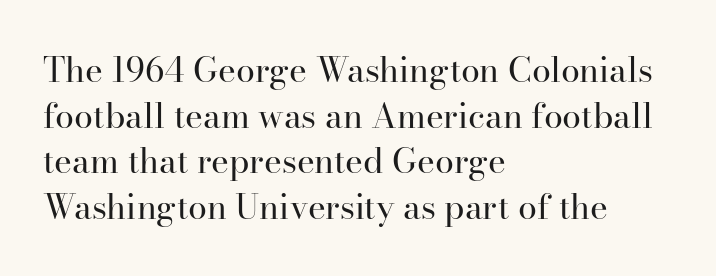
Q: Is the text bold? A: No.
Q: Is the text italic (slanted)? A: No, it is upright.
Q: Is the typeface a serif or a sans-serif typeface? A: Serif.
Q: Is the text underlined? A: No.
Q: How is the paragraph aligned? A: Left-aligned.
Q: Is the spacing between letters normal or unusually wide? A: Normal.
Q: Is the spacing between lines tight, normal or loose? A: Normal.
Q: Width (condensed, normal, or wide)? A: Normal.
Q: Stroke contrast? A: High.
Q: x-height? A: Small.
Q: Monospaced? A: No.
